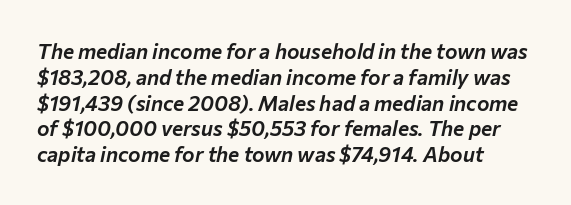
The image shows 21 px text type, italic (leaning right); set left-aligned, line spacing 1.23x, normal letter spacing, not underlined.
